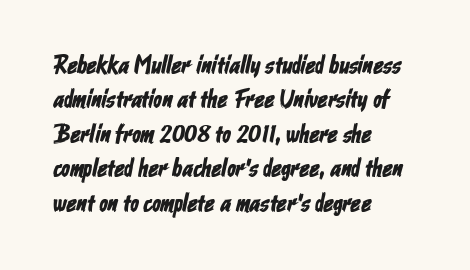
This rendering uses left alignment, leaving the right contour irregular. The strip under each line holds only bare page. Is there much room between lines? A standard amount, neither cramped nor airy. Tracking value appears to be zero — textbook default spacing.
